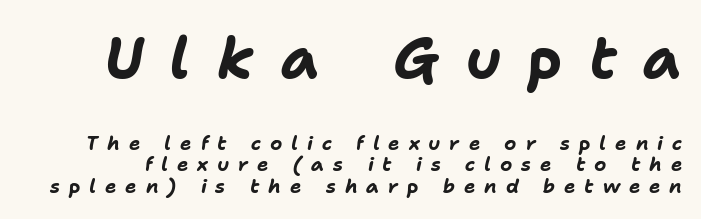
The image shows 57 px bold type, italic (leaning right); set tight line spacing (1.14x), unusually wide letter spacing (+0.47 em), not underlined; the first (top) block is 3.0x larger; low stroke contrast and a medium x-height.
